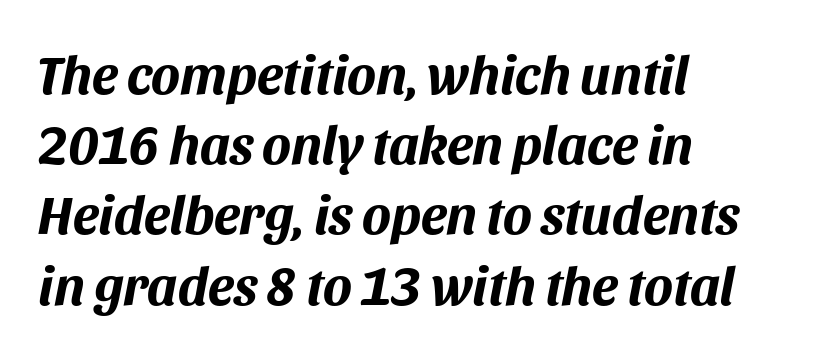
The image shows 54 px bold type, italic (leaning right); set left-aligned, normal line spacing (1.3x), normal letter spacing, not underlined; medium stroke contrast and a large x-height.
